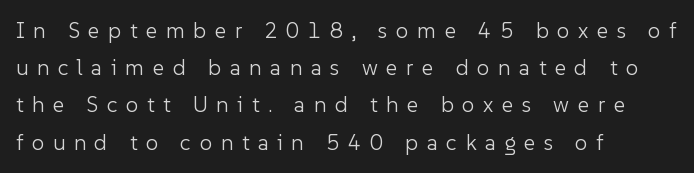
Normally led — the rows are evenly, conventionally spaced. Beneath every word, the page is bare. Heaviness? Minimal to ordinary, like unemphasized prose. The passage shown has open, widely tracked lettering throughout.
